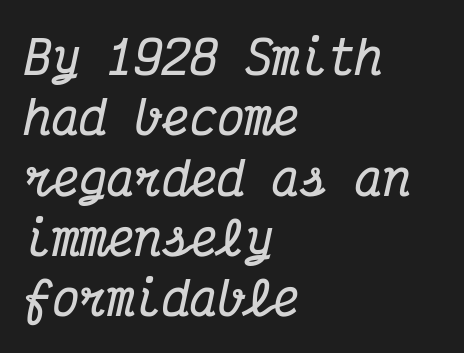
Regarding leading, the lines here are spaced in the standard way. Think of a typewriter: that constant character pitch is what you see here. Each row of text sits above clean, open space. Teacher's note: observe the even left margin — that is flush-left alignment.
